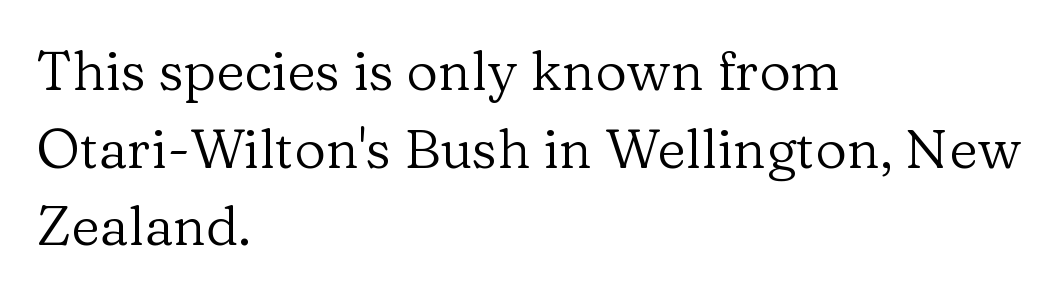
{"serif": "yes", "italic": "no", "bold": "no", "weight": "regular", "width": "normal", "stroke_contrast": "low", "x_height": "medium", "monospaced": "no", "underline": "no", "align": "left", "line_spacing": "normal", "line_spacing_ratio": 1.41, "letter_spacing": "normal", "letter_spacing_em": 0.0, "glyph_px": 55}
